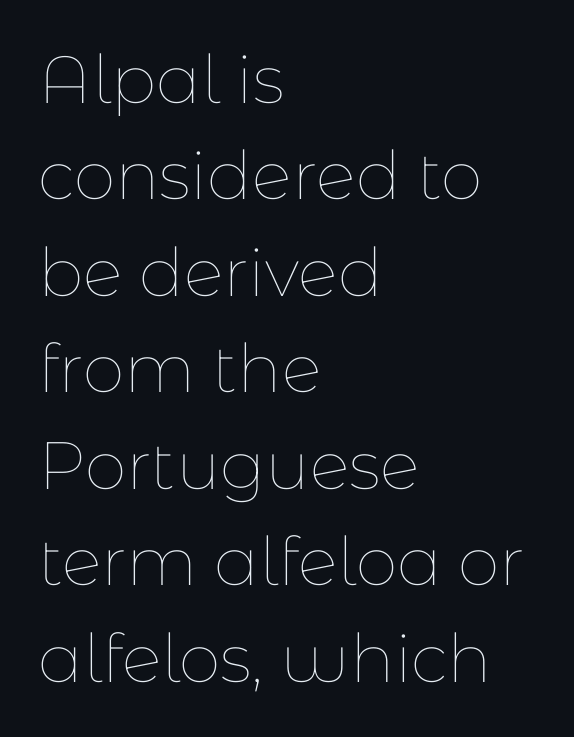
Q: Is the text bold? A: No.
Q: Is the text italic (slanted)? A: No, it is upright.
Q: Is the text underlined? A: No.
Q: How is the paragraph aligned? A: Left-aligned.
Q: Is the spacing between letters normal or unusually wide? A: Normal.
Q: Is the spacing between lines tight, normal or loose? A: Normal.
Q: Width (condensed, normal, or wide)? A: Normal.
Q: Stroke contrast? A: Low.
Q: x-height? A: Medium.
Q: Monospaced? A: No.
